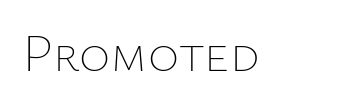
The typography opts for an upright posture over an oblique one. Honestly, there is no underline to notice here at all. Here the glyphs are tracked normally, forming tight word shapes. A quiet, ordinary-to-light weight characterises the typeface.
